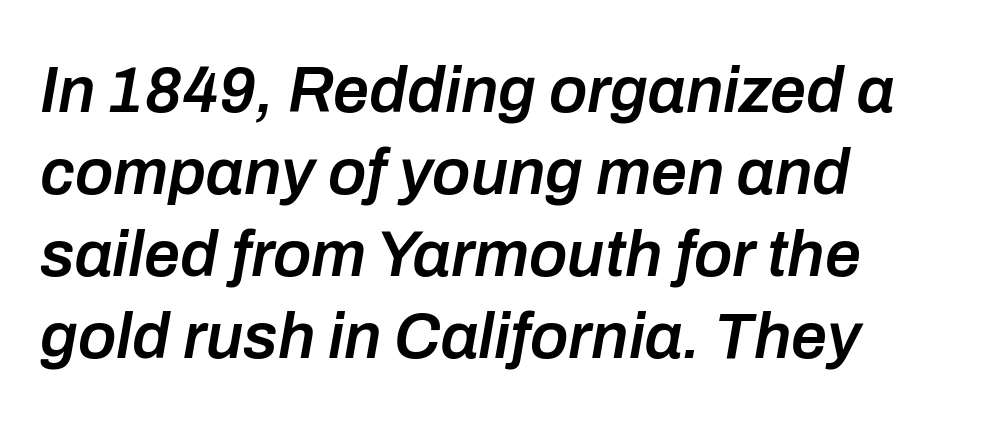
This sample has the flowing, uneven cadence of proportional lettering. As a designer I'd log this as weight 600, semibold. Slanted lettering throughout. Does the copy run flush right? No — it runs flush left. Descenders are the only things crossing below the line.
